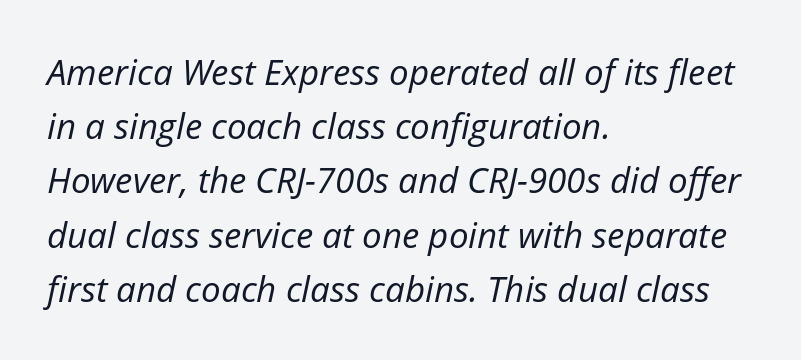
The image shows 35 px regular-weight type, italic (leaning right); set left-aligned, normal line spacing (1.55x), normal letter spacing, not underlined; low stroke contrast and a medium x-height.
